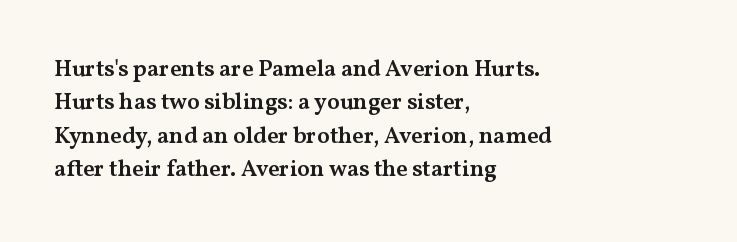
{"italic": "no", "bold": "semi", "underline": "no", "align": "left", "line_spacing": "normal", "line_spacing_ratio": 1.45, "letter_spacing": "normal", "letter_spacing_em": 0.0, "glyph_px": 23}
